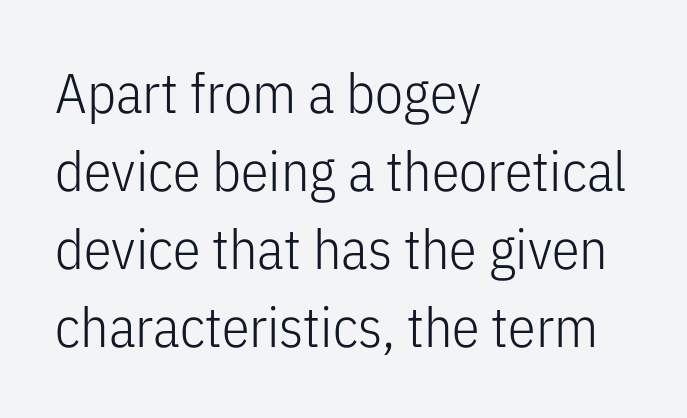
The image shows 56 px light, condensed sans-serif type, upright; set left-aligned, normal line spacing (1.39x), normal letter spacing, not underlined; low stroke contrast and a medium x-height.
